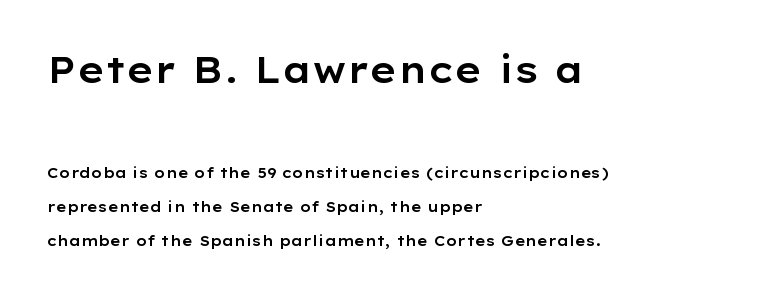
Q: Is the text italic (slanted)? A: No, it is upright.
Q: Is the typeface a serif or a sans-serif typeface? A: Sans-serif.
Q: Is the text underlined? A: No.
Q: How is the paragraph aligned? A: Left-aligned.
Q: Is the spacing between letters normal or unusually wide? A: Normal.
Q: Is the spacing between lines tight, normal or loose? A: Loose.
Q: Which block of text is set in a larger size, the first (top) or the second (bottom)? A: The first (top) one.
Q: Width (condensed, normal, or wide)? A: Wide.
Q: Stroke contrast? A: Low.
Q: x-height? A: Medium.
Q: Monospaced? A: No.
